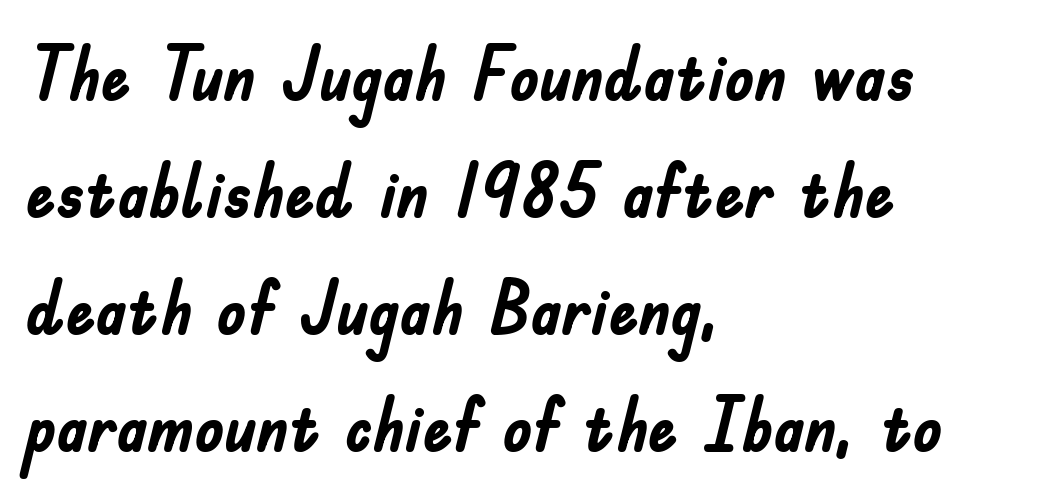
Q: Is the text bold? A: Yes.
Q: Is the text italic (slanted)? A: Yes.
Q: Is the typeface a serif or a sans-serif typeface? A: Sans-serif.
Q: Is the text underlined? A: No.
Q: How is the paragraph aligned? A: Left-aligned.
Q: Is the spacing between letters normal or unusually wide? A: Normal.
Q: Is the spacing between lines tight, normal or loose? A: Normal.
Q: Width (condensed, normal, or wide)? A: Condensed.
Q: Stroke contrast? A: Low.
Q: x-height? A: Small.
Q: Monospaced? A: No.
